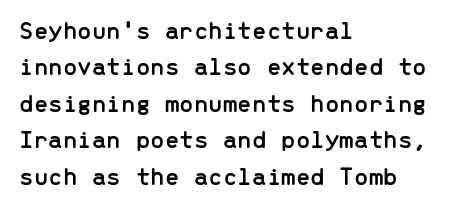
Q: Is the text italic (slanted)? A: No, it is upright.
Q: Is the text underlined? A: No.
Q: How is the paragraph aligned? A: Left-aligned.
Q: Is the spacing between letters normal or unusually wide? A: Normal.
Q: Is the spacing between lines tight, normal or loose? A: Normal.
